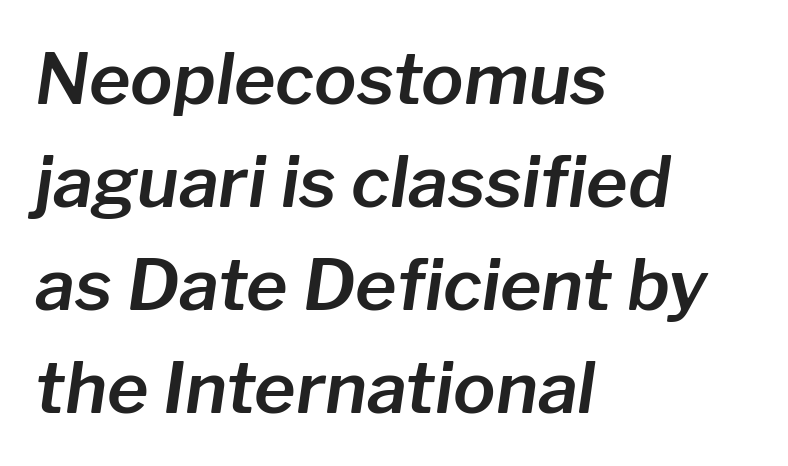
The image shows 71 px text type, italic (leaning right); set left-aligned, normal line spacing (1.45x), normal letter spacing, not underlined; low stroke contrast and a medium x-height.
